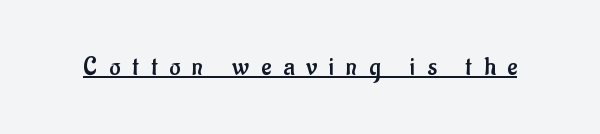
Looks like someone drew a line under every word here. Substantial extra tracking has been applied to these lines. Ink coverage per letter is moderate at most. The lettering holds an erect, upright posture throughout.
